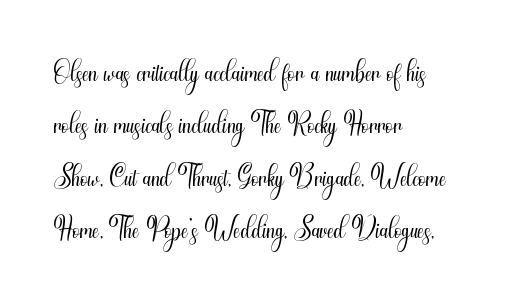
The rows are spaced the way most documents space them. Does the copy run flush right? No — it runs flush left. The characters are drawn with everyday or finer stroke widths. Each letter keeps its own natural width here, so spacing adapts to shape.
